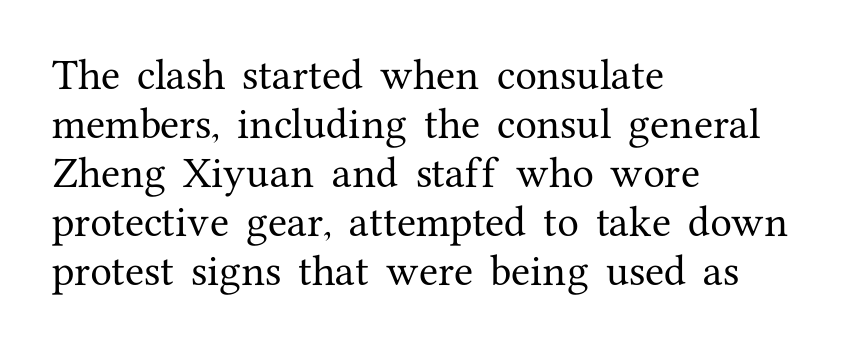
The image shows 35 px serif type, upright; set left-aligned, normal line spacing (1.4x), normal letter spacing, not underlined; medium stroke contrast and a medium x-height.
